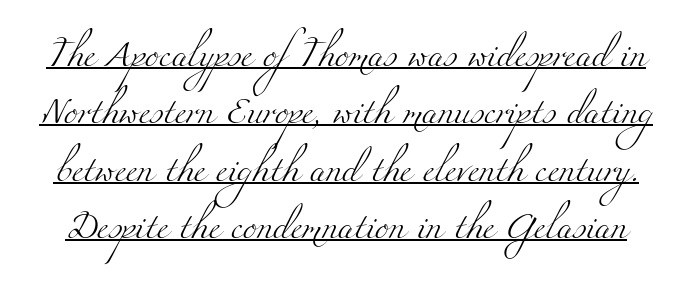
Q: Is the text bold? A: No.
Q: Is the text underlined? A: Yes.
Q: Is the spacing between letters normal or unusually wide? A: Normal.
Q: Is the spacing between lines tight, normal or loose? A: Loose.
